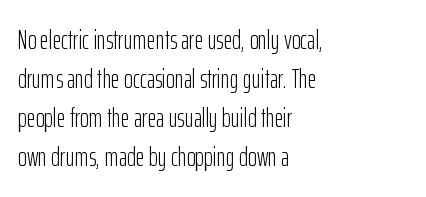
The image shows 27 px text type, upright; set left-aligned, normal line spacing (1.45x), normal letter spacing, not underlined.
